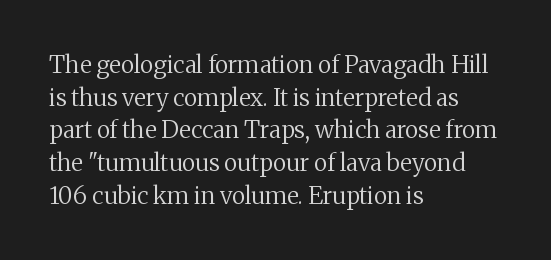
Plain, unruled lines of type. Ordinary non-slanted type is in use. Does extra space separate the letters? No, they use regular spacing. This is not heavy type; no bold has been used. These lines sit exactly where default settings would place them. Reading down the block, your eye returns to a fixed left position each line.
